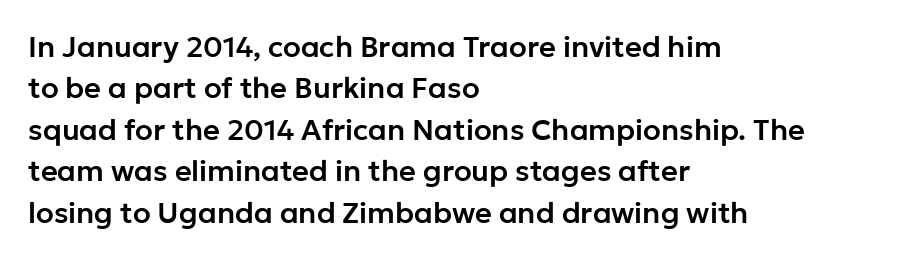
The image shows 29 px sans-serif type, upright; set left-aligned, normal line spacing (1.43x), normal letter spacing, not underlined; low stroke contrast and a medium x-height.
